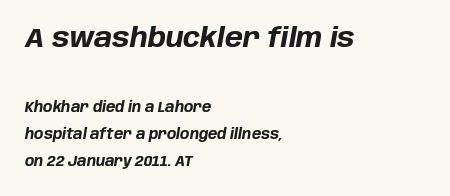
The image shows 27 px bold type, italic (leaning right); set left-aligned, loose line spacing (1.96x), normal letter spacing, not underlined; the first (top) block is 1.93x larger.
